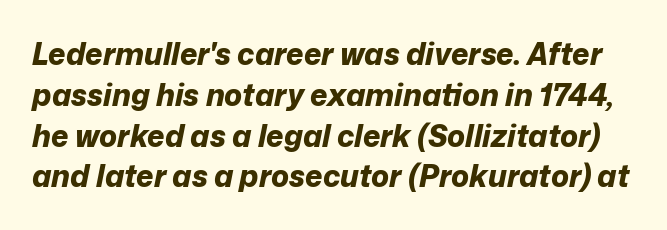
The image shows 30 px bold type, italic (leaning right); set normal line spacing (1.36x), normal letter spacing, not underlined; low stroke contrast and a medium x-height.
